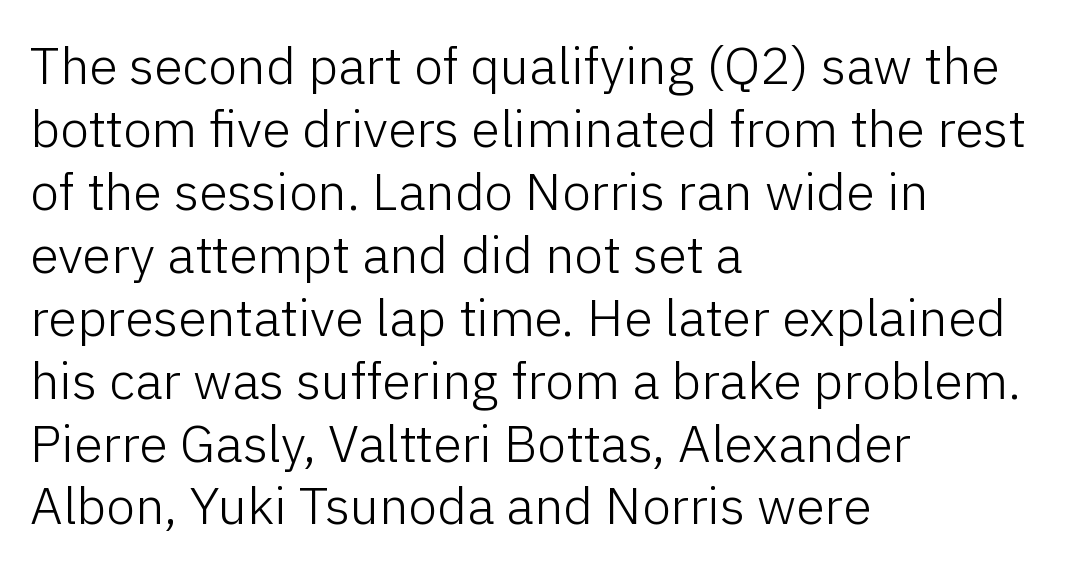
{"serif": "no", "italic": "no", "bold": "no", "weight": "light", "width": "normal", "stroke_contrast": "low", "x_height": "medium", "monospaced": "no", "underline": "no", "align": "left", "line_spacing_ratio": 1.21, "letter_spacing": "normal", "letter_spacing_em": 0.0, "glyph_px": 52}
